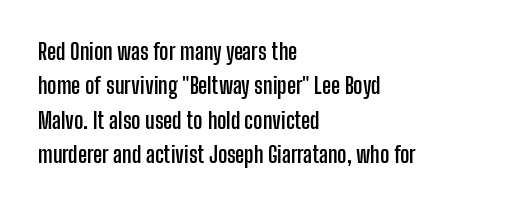
The image shows 22 px bold type, upright; set left-aligned, normal line spacing (1.56x), normal letter spacing, not underlined.
